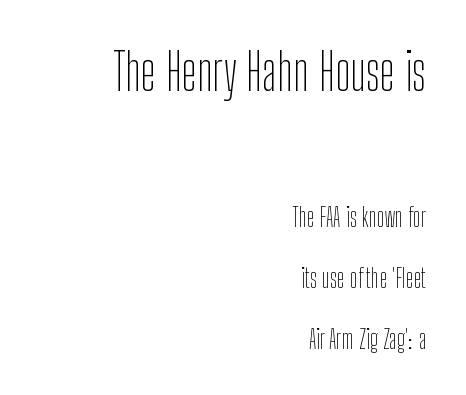
Q: Is the text bold? A: No.
Q: Is the text italic (slanted)? A: No, it is upright.
Q: Is the typeface a serif or a sans-serif typeface? A: Sans-serif.
Q: Is the text underlined? A: No.
Q: How is the paragraph aligned? A: Right-aligned.
Q: Is the spacing between letters normal or unusually wide? A: Normal.
Q: Is the spacing between lines tight, normal or loose? A: Loose.
Q: Which block of text is set in a larger size, the first (top) or the second (bottom)? A: The first (top) one.
Q: Width (condensed, normal, or wide)? A: Condensed.
Q: Stroke contrast? A: Low.
Q: x-height? A: Medium.
Q: Monospaced? A: No.
